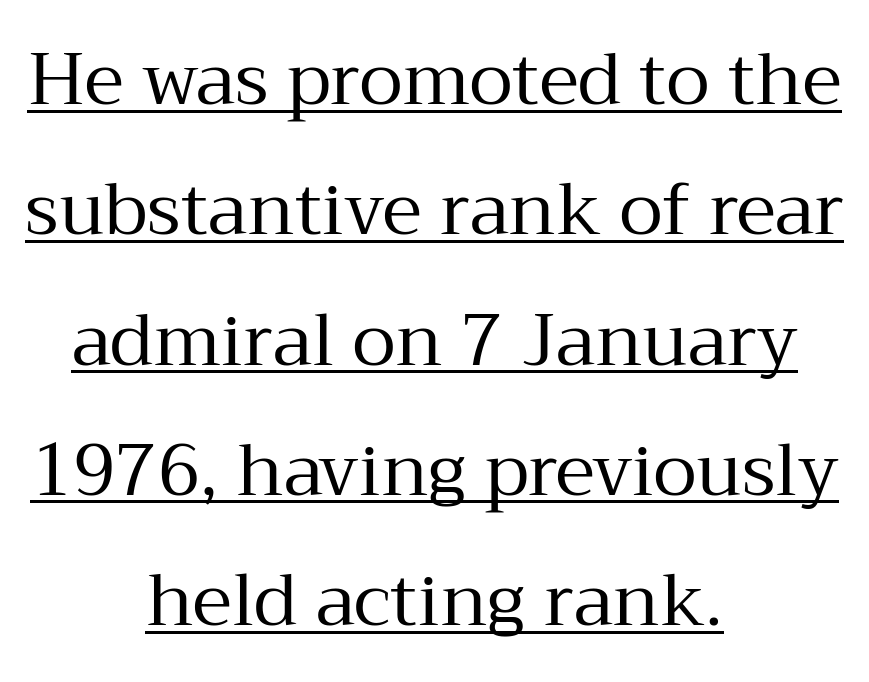
The image shows 72 px regular-weight serif type, upright; set centered, line spacing 1.81x, normal letter spacing, underlined; medium stroke contrast and a medium x-height.
